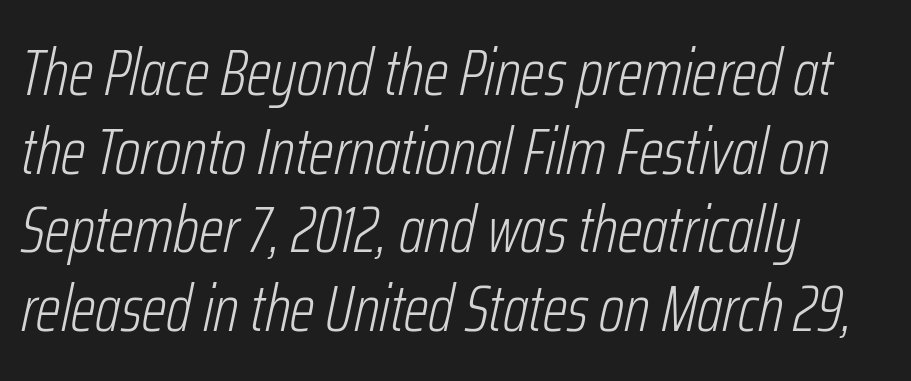
{"italic": "yes", "lean": "right", "slant_degrees": 12, "bold": "no", "weight": "light", "width": "condensed", "stroke_contrast": "low", "x_height": "medium", "monospaced": "no", "underline": "no", "align": "left", "line_spacing_ratio": 1.21, "letter_spacing": "normal", "letter_spacing_em": 0.0, "glyph_px": 65}
